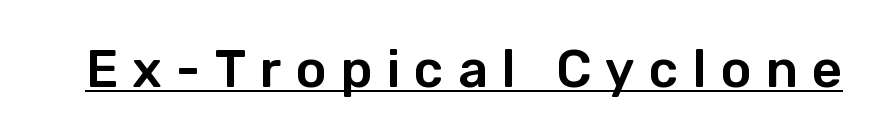
{"serif": "no", "italic": "no", "width": "normal", "stroke_contrast": "low", "x_height": "medium", "monospaced": "no", "underline": "yes", "letter_spacing": "wide", "letter_spacing_em": 0.27, "glyph_px": 52}
